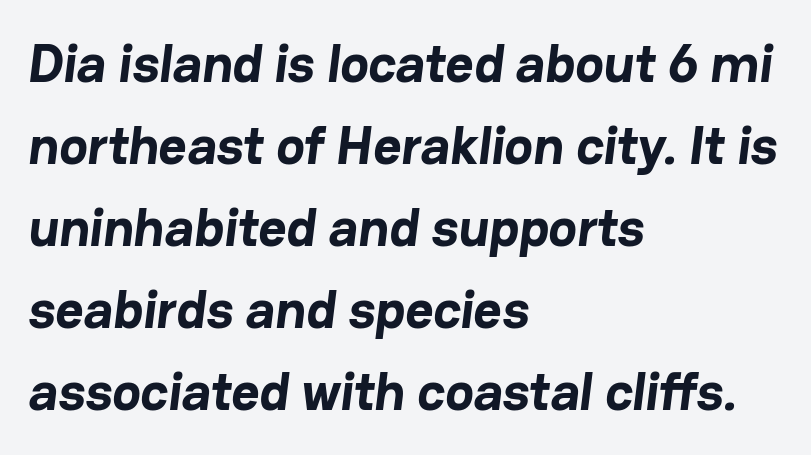
The image shows 54 px bold sans-serif type; set left-aligned, normal line spacing (1.52x), normal letter spacing, not underlined; low stroke contrast and a medium x-height.
